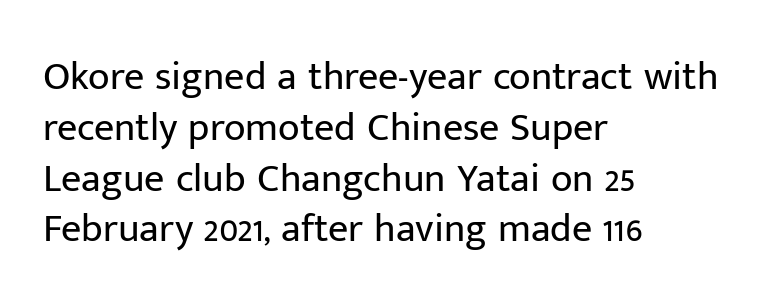
{"serif": "no", "italic": "no", "bold": "no", "weight": "regular", "width": "normal", "stroke_contrast": "low", "x_height": "medium", "monospaced": "no", "underline": "no", "align": "left", "line_spacing": "normal", "line_spacing_ratio": 1.27, "letter_spacing": "normal", "letter_spacing_em": 0.0, "glyph_px": 40}
